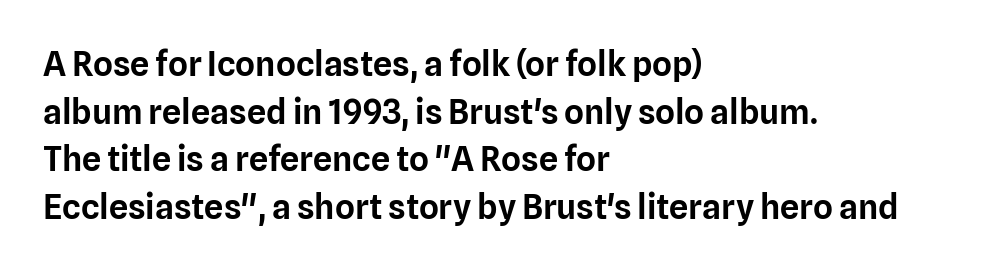
{"serif": "no", "italic": "no", "width": "normal", "stroke_contrast": "low", "x_height": "medium", "monospaced": "no", "underline": "no", "align": "left", "line_spacing": "normal", "line_spacing_ratio": 1.4, "letter_spacing": "normal", "letter_spacing_em": 0.0, "glyph_px": 34}
